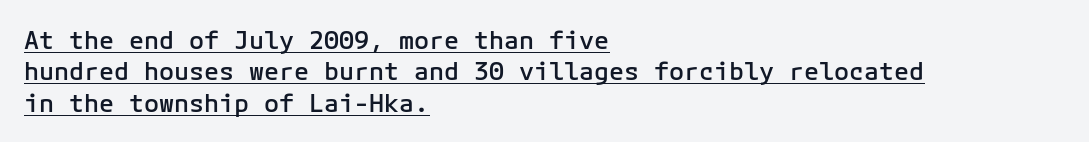
{"italic": "no", "bold": "semi", "underline": "yes", "align": "left", "line_spacing": "normal", "line_spacing_ratio": 1.26, "letter_spacing": "normal", "letter_spacing_em": 0.0, "glyph_px": 25}
